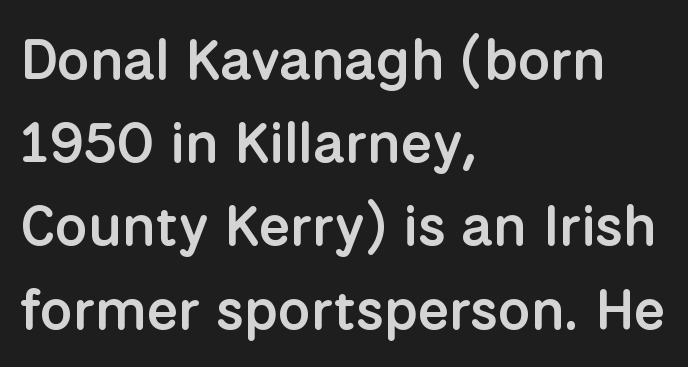
Q: Is the text bold? A: Semi-bold.
Q: Is the text italic (slanted)? A: No, it is upright.
Q: Is the typeface a serif or a sans-serif typeface? A: Sans-serif.
Q: Is the text underlined? A: No.
Q: How is the paragraph aligned? A: Left-aligned.
Q: Is the spacing between letters normal or unusually wide? A: Normal.
Q: Is the spacing between lines tight, normal or loose? A: Normal.
Q: Width (condensed, normal, or wide)? A: Normal.
Q: Stroke contrast? A: Low.
Q: x-height? A: Medium.
Q: Monospaced? A: No.
